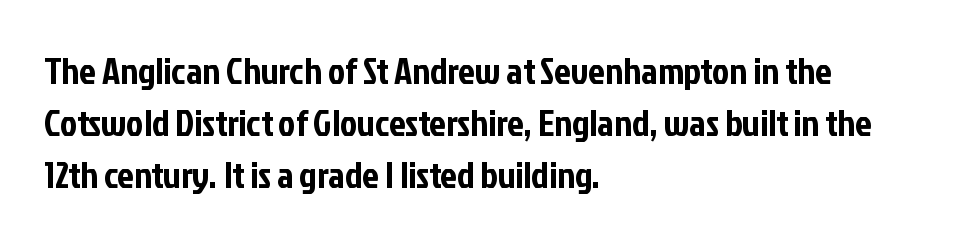
The image shows 37 px condensed sans-serif type, upright; set left-aligned, normal line spacing (1.41x), normal letter spacing, not underlined; low stroke contrast and a medium x-height.
